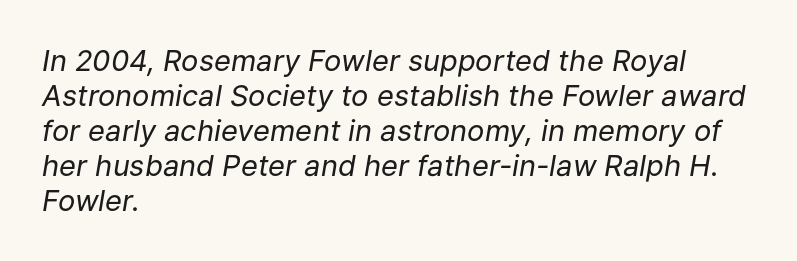
These lines are set flush left with a ragged right edge. Tracking here is standard; glyphs follow each other at the usual distance. Slanted lettering throughout. The face looks like a standard text weight, possibly lighter.
